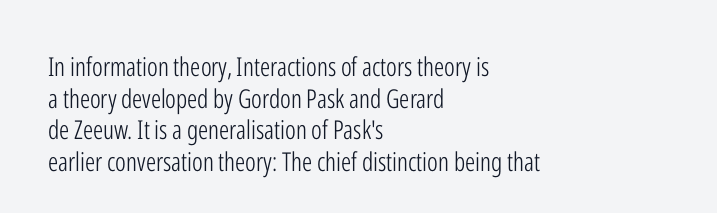
Nope, not italic — everything's standing straight. The font is comparable to plain body text, perhaps lighter. Inter-character spacing is left at the font's built-in metrics. The zone under the glyphs is completely vacant. These lines are set flush left with a ragged right edge.
